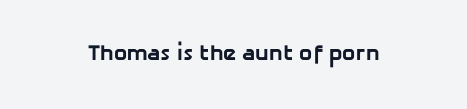
The image shows 22 px bold type; set normal letter spacing, not underlined.
